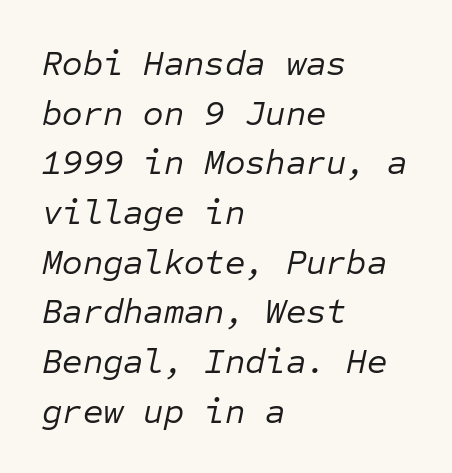
The image shows 35 px regular-weight type, italic (leaning right), monospaced; set left-aligned, normal line spacing (1.42x), normal letter spacing, not underlined; low stroke contrast and a medium x-height.
